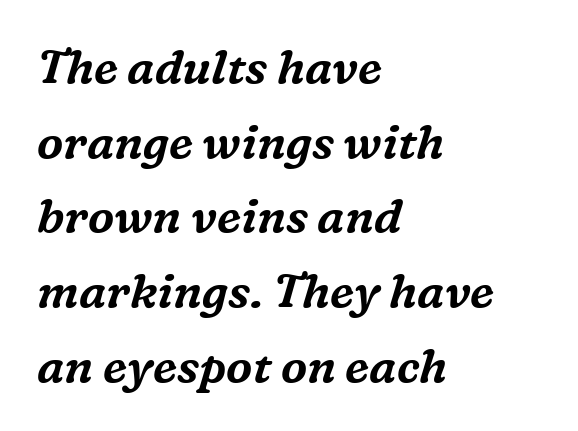
{"serif": "yes", "italic": "yes", "lean": "right", "slant_degrees": 16, "width": "normal", "stroke_contrast": "medium", "x_height": "medium", "monospaced": "no", "underline": "no", "align": "left", "line_spacing": "normal", "line_spacing_ratio": 1.59, "letter_spacing": "normal", "letter_spacing_em": 0.0, "glyph_px": 47}
